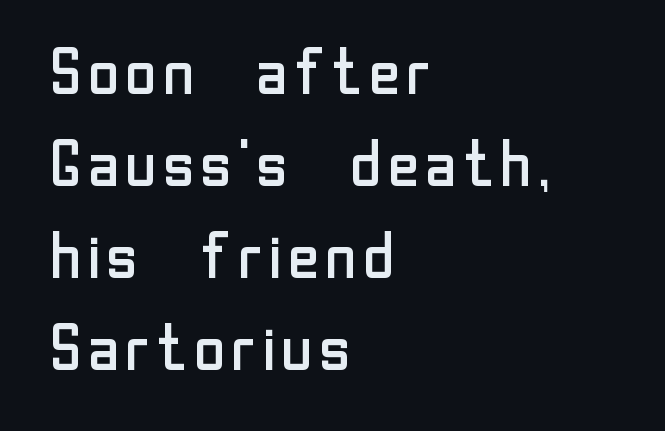
The image shows 64 px regular-weight sans-serif type, upright; set left-aligned, normal line spacing (1.44x), normal letter spacing, not underlined; low stroke contrast and a medium x-height.
